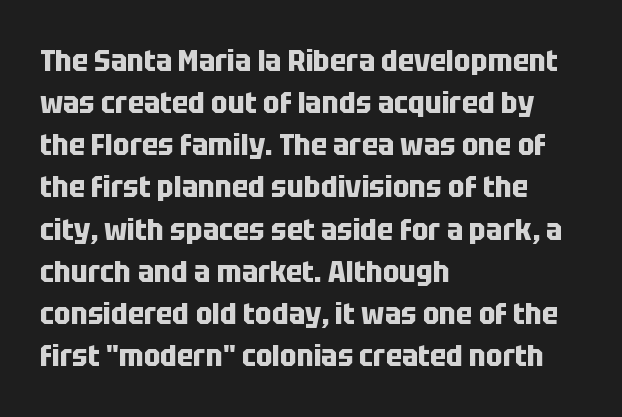
The image shows 31 px bold, condensed sans-serif type, upright; set left-aligned, normal line spacing (1.36x), normal letter spacing, not underlined; low stroke contrast and a large x-height.
